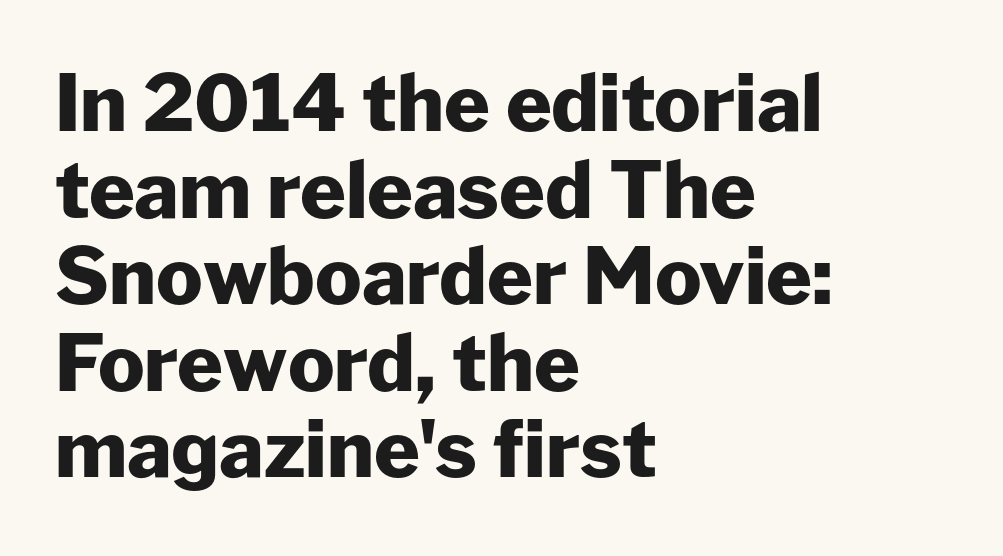
{"serif": "no", "italic": "no", "bold": "yes", "weight": "heavy", "width": "normal", "stroke_contrast": "low", "x_height": "medium", "monospaced": "no", "underline": "no", "align": "left", "line_spacing": "tight", "line_spacing_ratio": 1.11, "letter_spacing": "normal", "letter_spacing_em": 0.0, "glyph_px": 78}
